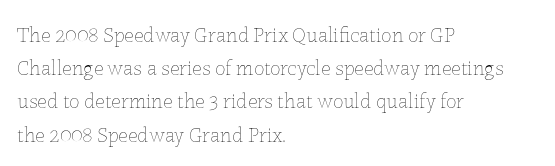
The face looks like a standard text weight, possibly lighter. Short and long lines alike share a common starting point at left. Vertically, the passage feels balanced, rows spaced as you'd expect. A bare baseline throughout the passage. Here the glyphs are tracked normally, forming tight word shapes.
